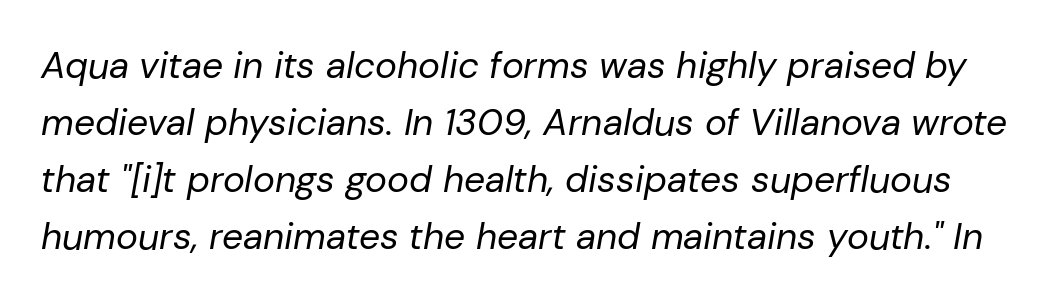
Does the lettering tilt? It does — this is italic. Stroke mass is kept to a normal reading level or below. Underlining? Definitely not there. Interline gaps are of average width in this sample. The horizontal fit of the characters is conventional and even.
